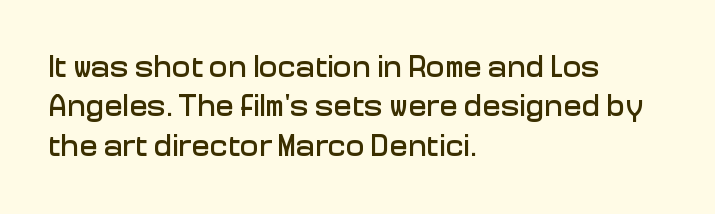
{"serif": "no", "italic": "no", "width": "normal", "stroke_contrast": "low", "x_height": "medium", "monospaced": "no", "underline": "no", "align": "left", "line_spacing": "normal", "line_spacing_ratio": 1.27, "letter_spacing": "normal", "letter_spacing_em": 0.0, "glyph_px": 31}
